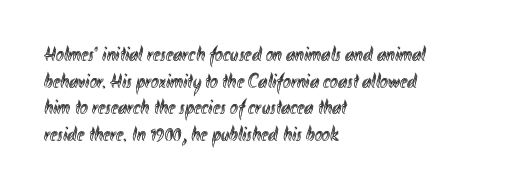
The image shows 21 px text type; set left-aligned, normal line spacing (1.27x), normal letter spacing, not underlined.
